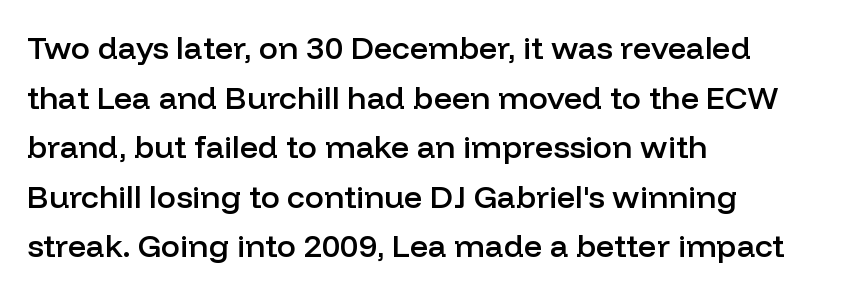
{"serif": "no", "italic": "no", "bold": "semi", "weight": "semibold", "width": "normal", "stroke_contrast": "low", "x_height": "medium", "monospaced": "no", "underline": "no", "align": "left", "line_spacing": "normal", "line_spacing_ratio": 1.55, "letter_spacing": "normal", "letter_spacing_em": 0.0, "glyph_px": 32}
